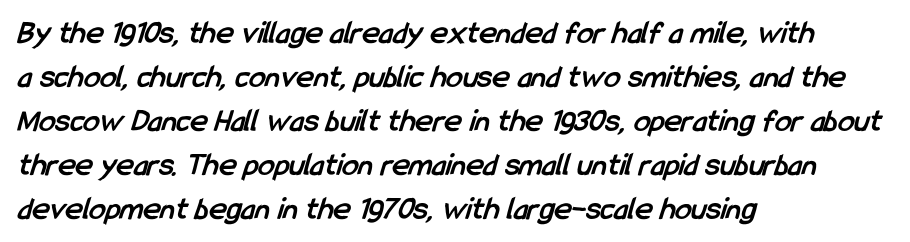
Q: Is the text bold? A: Yes.
Q: Is the typeface a serif or a sans-serif typeface? A: Sans-serif.
Q: Is the text underlined? A: No.
Q: How is the paragraph aligned? A: Left-aligned.
Q: Is the spacing between letters normal or unusually wide? A: Normal.
Q: Is the spacing between lines tight, normal or loose? A: Normal.
Q: Width (condensed, normal, or wide)? A: Condensed.
Q: Stroke contrast? A: Low.
Q: x-height? A: Medium.
Q: Monospaced? A: No.
